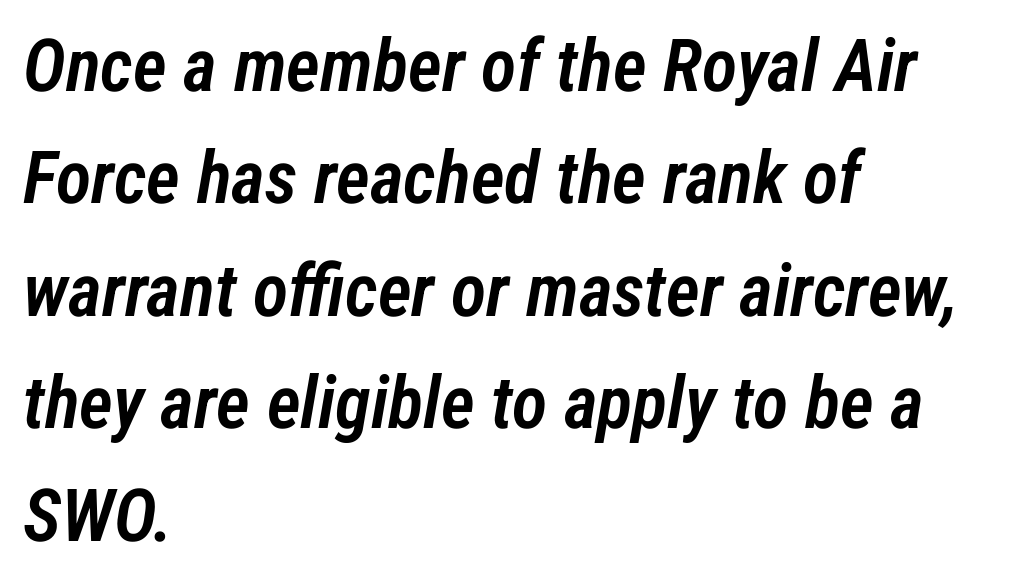
Spacing verdict: proportional, widths tailored to each character. A typesetter would call this zero additional tracking. Looking at the ascenders, they clearly lean. Any mark beneath the type? The region is blank. Normally led — the rows are evenly, conventionally spaced. The ragged edge is on the right, which tells us the setting is flush left.
